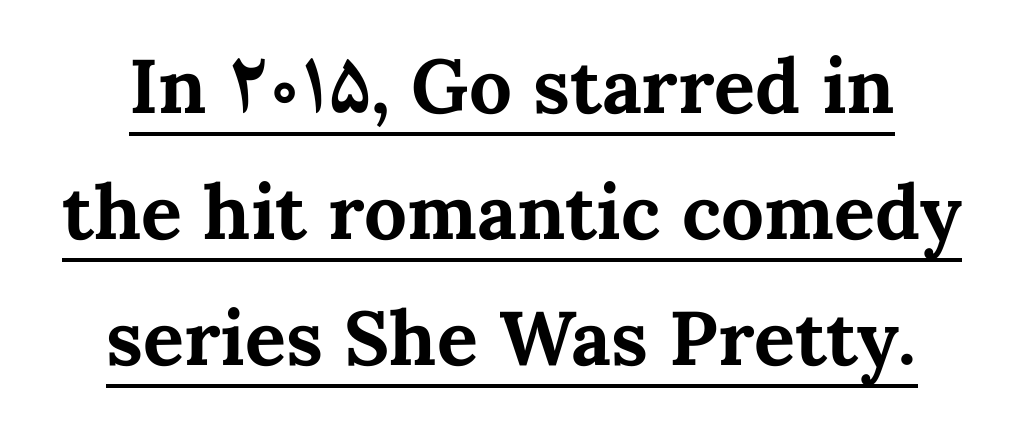
Is this a fixed-width face? No — the glyphs have proportional, varying widths. Beneath each row of characters lies a ruled line. Where is the straight margin? There isn't one; the lines are centered. Nope, not italic — everything's standing straight. A full-strength bold gives these letters their thick strokes.
